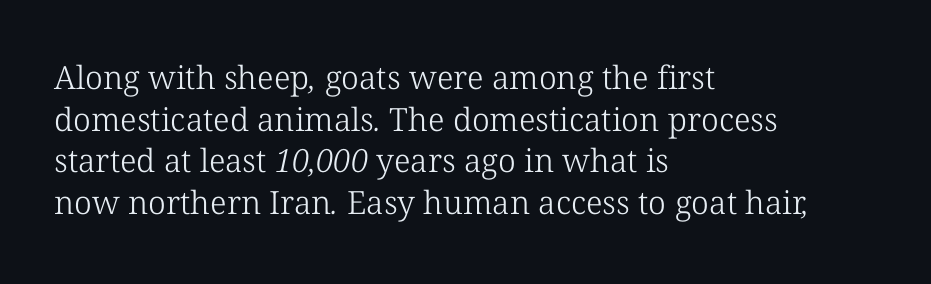
Q: Is the text bold? A: No.
Q: Is the typeface a serif or a sans-serif typeface? A: Serif.
Q: Is the text underlined? A: No.
Q: How is the paragraph aligned? A: Left-aligned.
Q: Is the spacing between letters normal or unusually wide? A: Normal.
Q: Is the spacing between lines tight, normal or loose? A: Normal.
Q: Width (condensed, normal, or wide)? A: Normal.
Q: Stroke contrast? A: Low.
Q: x-height? A: Medium.
Q: Monospaced? A: No.
